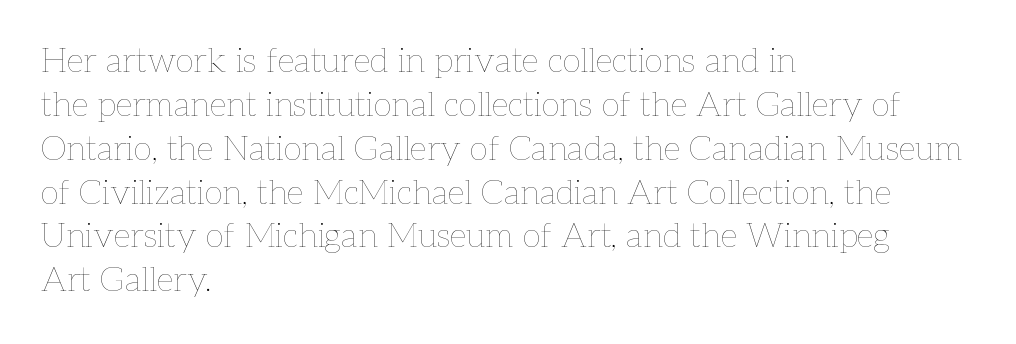
Every character sits straight up, as roman type does. Varying glyph widths throughout — classic text-font behaviour. These lines sit exactly where default settings would place them. Caption: standard tracking, unaltered.
